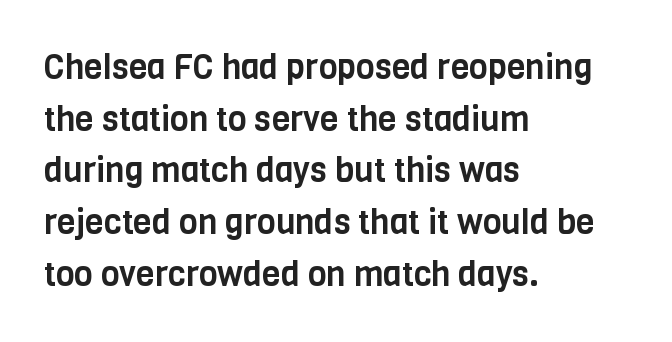
The image shows 34 px condensed sans-serif type, upright; set left-aligned, normal line spacing (1.52x), normal letter spacing, not underlined; low stroke contrast and a large x-height.
